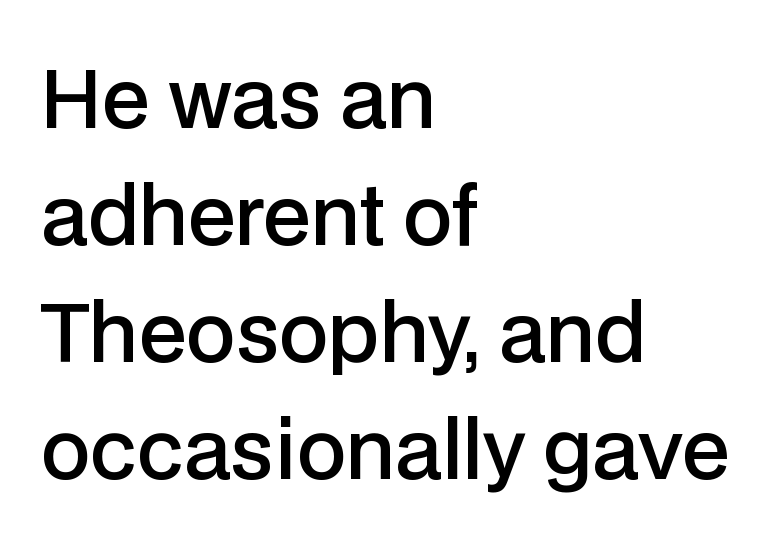
The image shows 79 px semibold sans-serif type, upright; set left-aligned, normal line spacing (1.48x), normal letter spacing, not underlined; low stroke contrast and a medium x-height.
